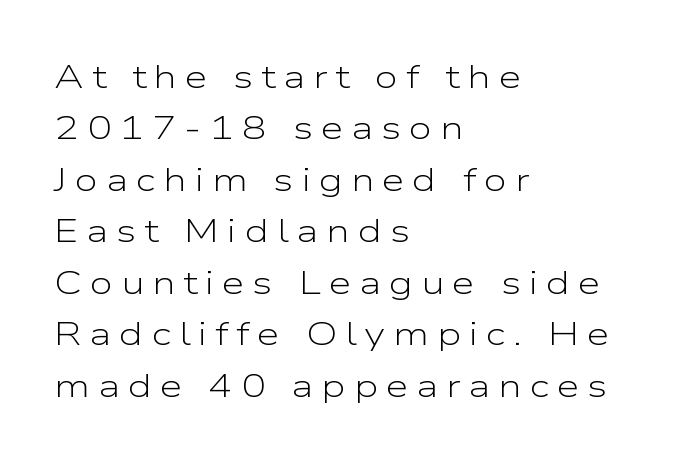
Q: Is the text bold? A: No.
Q: Is the text italic (slanted)? A: No, it is upright.
Q: Is the typeface a serif or a sans-serif typeface? A: Sans-serif.
Q: Is the text underlined? A: No.
Q: How is the paragraph aligned? A: Left-aligned.
Q: Is the spacing between letters normal or unusually wide? A: Unusually wide.
Q: Is the spacing between lines tight, normal or loose? A: Normal.
Q: Width (condensed, normal, or wide)? A: Wide.
Q: Stroke contrast? A: Low.
Q: x-height? A: Medium.
Q: Monospaced? A: No.
